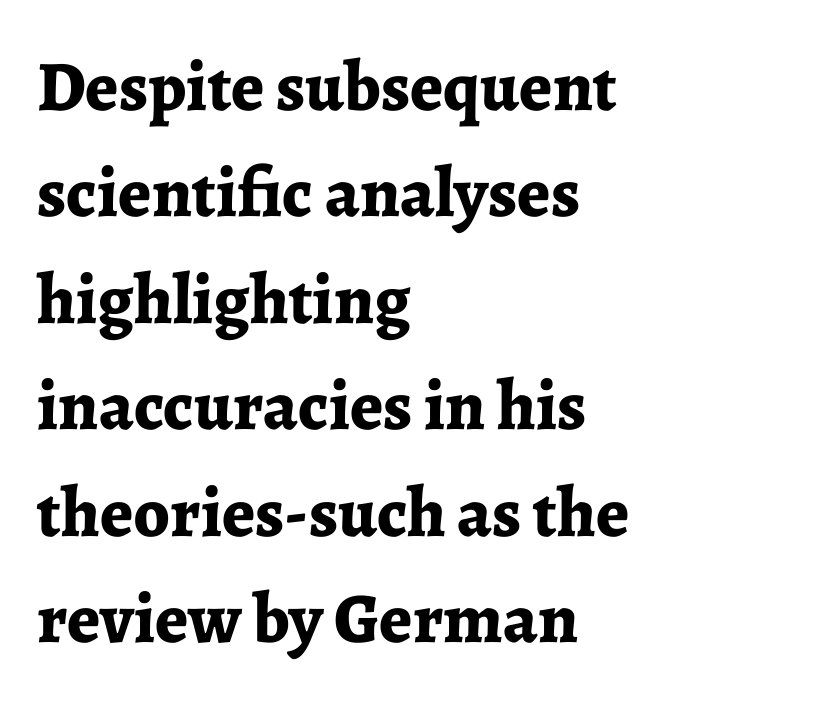
{"serif": "yes", "italic": "no", "bold": "yes", "weight": "bold", "width": "normal", "stroke_contrast": "low", "x_height": "medium", "monospaced": "no", "underline": "no", "align": "left", "line_spacing": "normal", "line_spacing_ratio": 1.5, "letter_spacing": "normal", "letter_spacing_em": 0.0, "glyph_px": 71}
